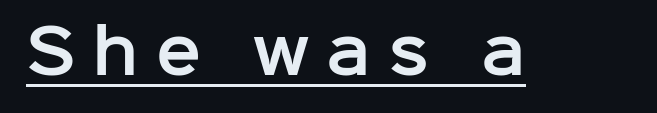
Q: Is the text italic (slanted)? A: No, it is upright.
Q: Is the typeface a serif or a sans-serif typeface? A: Sans-serif.
Q: Is the text underlined? A: Yes.
Q: Is the spacing between letters normal or unusually wide? A: Unusually wide.
Q: Width (condensed, normal, or wide)? A: Normal.
Q: Stroke contrast? A: Low.
Q: x-height? A: Medium.
Q: Monospaced? A: No.
